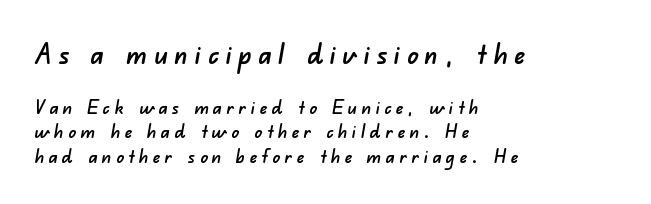
{"serif": "no", "width": "normal", "stroke_contrast": "low", "x_height": "small", "monospaced": "no", "underline": "no", "align": "left", "line_spacing": "normal", "line_spacing_ratio": 1.3, "letter_spacing": "wide", "letter_spacing_em": 0.23, "larger_block": "first", "size_ratio": 1.47, "glyph_px": 28}
